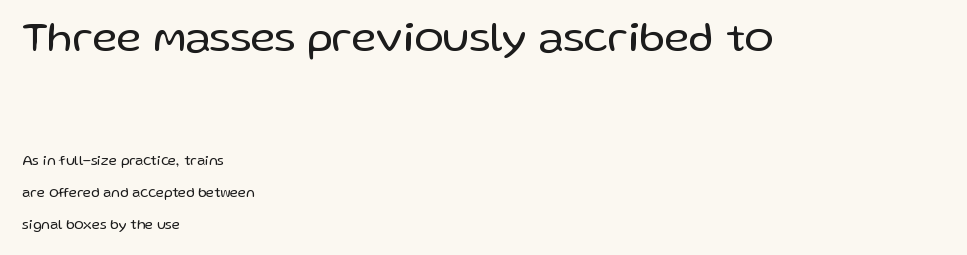
{"serif": "no", "italic": "no", "bold": "no", "weight": "regular", "width": "normal", "stroke_contrast": "low", "x_height": "medium", "monospaced": "no", "underline": "no", "align": "left", "line_spacing": "loose", "line_spacing_ratio": 2.29, "letter_spacing": "normal", "letter_spacing_em": 0.0, "larger_block": "first", "size_ratio": 3.07, "glyph_px": 43}
